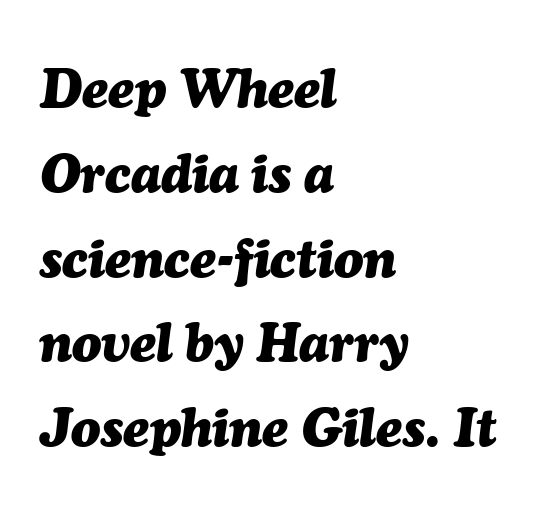
The string is rendered with underlining switched off. Character widths vary here, with narrow letters taking less room than wide ones. This sample uses an oblique cut, with every glyph tilted off the vertical. The passage is arranged the way most books set body copy — flush left.
